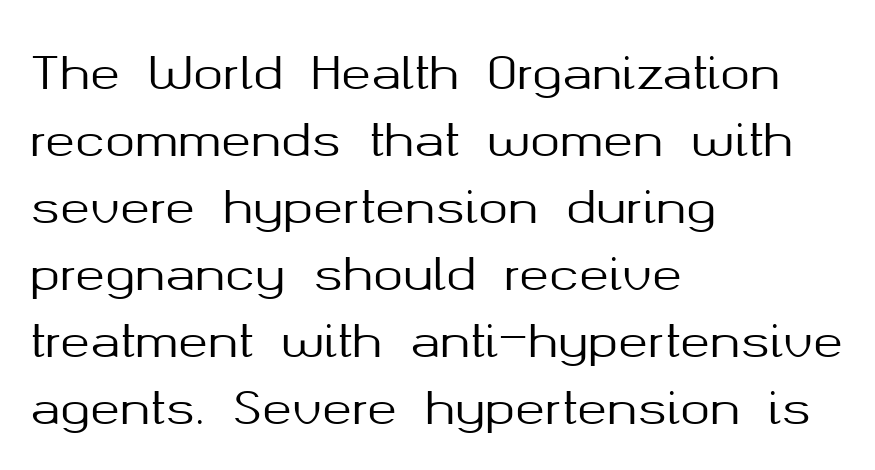
This sample uses a sans-serif face. The area under the type is left untouched. If you measured baseline to baseline, you'd find a middling distance. The letters advance in unequal steps, a hallmark of proportional type. A typesetter would mark this as roman, not italic.
